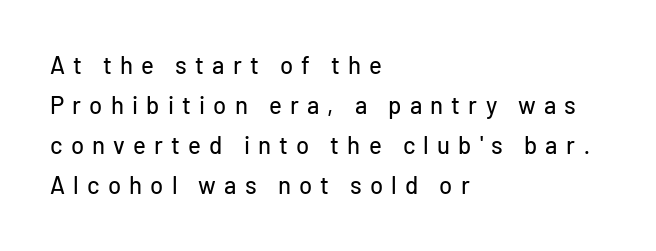
The image shows 24 px text type, upright; set left-aligned, normal line spacing (1.67x), unusually wide letter spacing (+0.34 em), not underlined.
